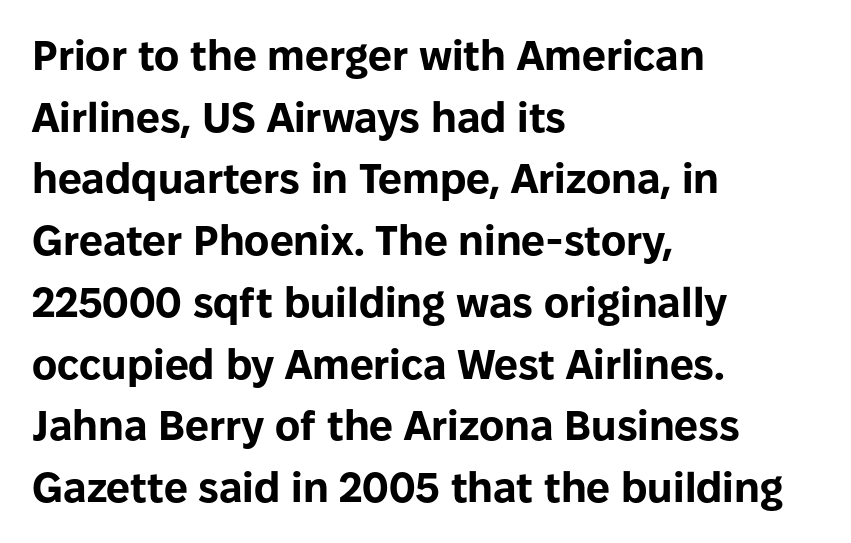
{"serif": "no", "italic": "no", "bold": "yes", "weight": "bold", "width": "normal", "stroke_contrast": "low", "x_height": "medium", "monospaced": "no", "underline": "no", "align": "left", "line_spacing": "normal", "line_spacing_ratio": 1.47, "letter_spacing": "normal", "letter_spacing_em": 0.0, "glyph_px": 42}
